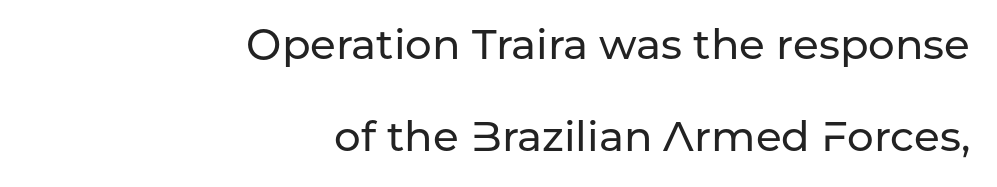
The image shows 42 px sans-serif type, upright; set right-aligned, loose line spacing (2.19x), normal letter spacing, not underlined; low stroke contrast and a medium x-height.
